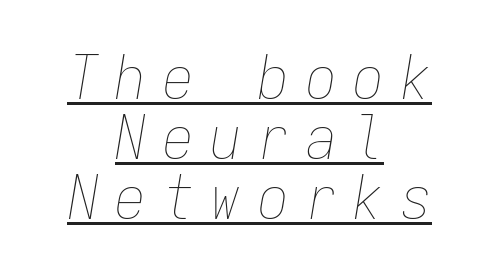
Q: Is the text bold? A: No.
Q: Is the text italic (slanted)? A: Yes, it leans right by about 9 degrees.
Q: Is the text underlined? A: Yes.
Q: How is the paragraph aligned? A: Centered.
Q: Is the spacing between letters normal or unusually wide? A: Unusually wide.
Q: Is the spacing between lines tight, normal or loose? A: Tight.
Q: Width (condensed, normal, or wide)? A: Condensed.
Q: Stroke contrast? A: Low.
Q: x-height? A: Medium.
Q: Monospaced? A: Yes.
